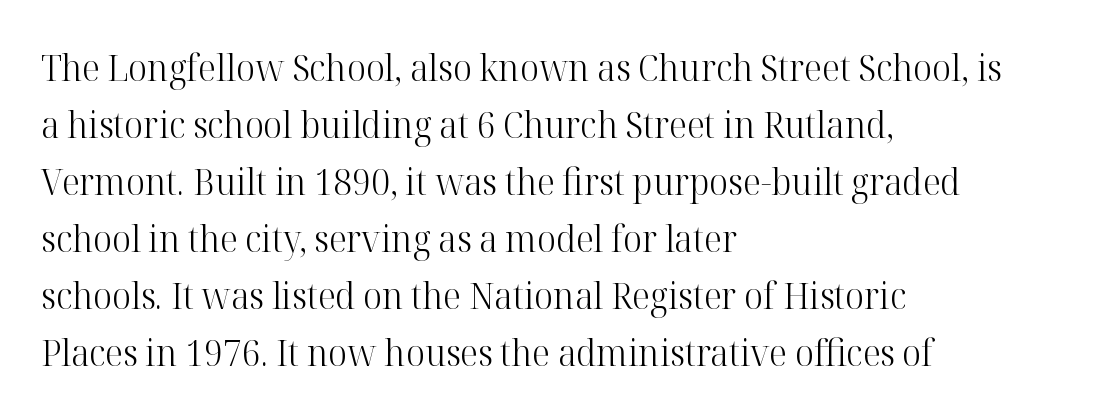
The image shows 37 px light serif type, upright; set left-aligned, normal line spacing (1.54x), normal letter spacing, not underlined; high stroke contrast and a medium x-height.
